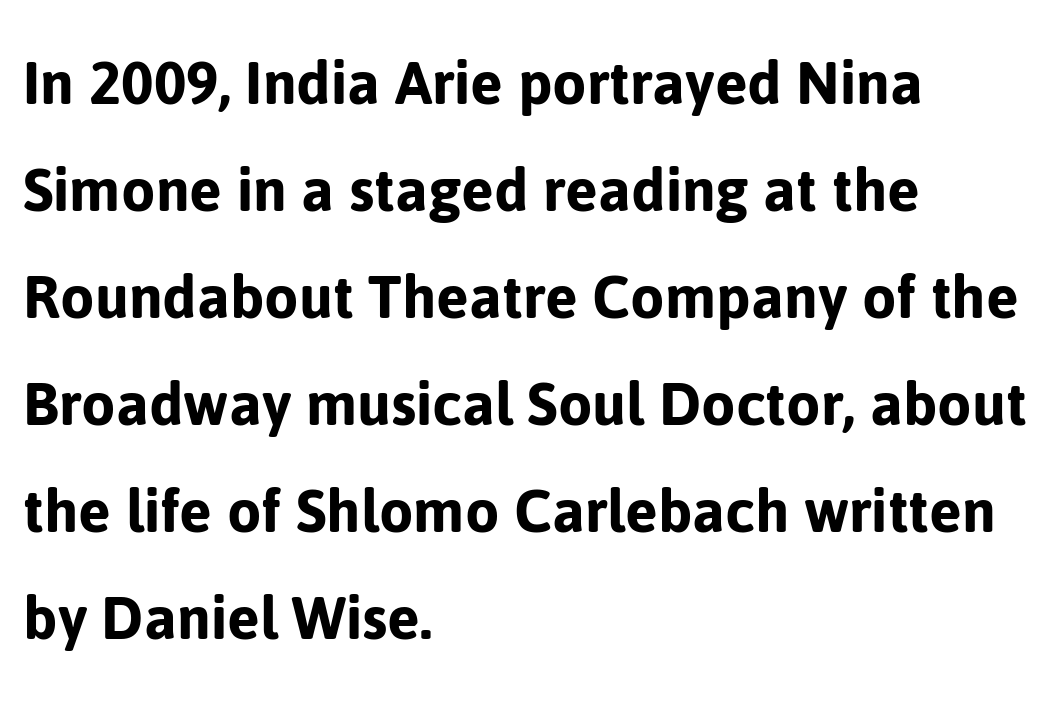
The image shows 70 px sans-serif type, upright; set left-aligned, normal line spacing (1.53x), normal letter spacing, not underlined; low stroke contrast and a medium x-height.
